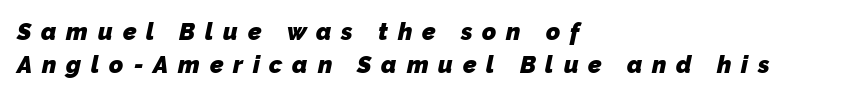
Does extra space separate the letters? Yes, quite a lot of it. The lines are quadded left. Descender tails drop into unmarked territory. Baseline-to-baseline distance is the conventional proportion of letter height. Summary of weight: heavy, a full bold.
